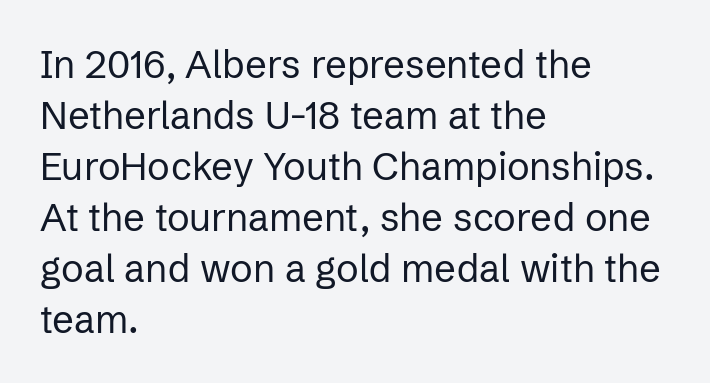
Rule under the text: the space is simply empty. Standard letterfit; no display-style spreading of the glyphs. To sum up the face: it is a sans, with no serifs. A typesetter would call this proportional, since set widths differ per character.
